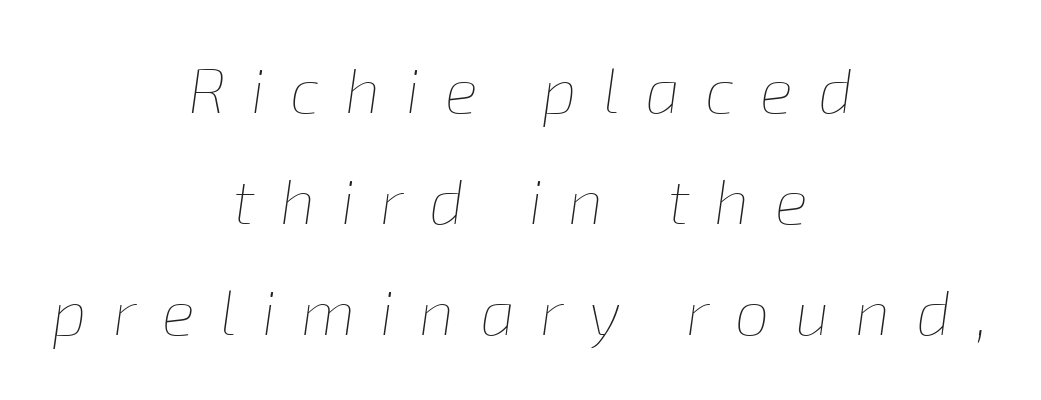
Q: Is the text bold? A: No.
Q: Is the text italic (slanted)? A: Yes, it leans right by about 8 degrees.
Q: Is the text underlined? A: No.
Q: How is the paragraph aligned? A: Centered.
Q: Is the spacing between letters normal or unusually wide? A: Unusually wide.
Q: Width (condensed, normal, or wide)? A: Normal.
Q: Stroke contrast? A: Low.
Q: x-height? A: Medium.
Q: Monospaced? A: No.
